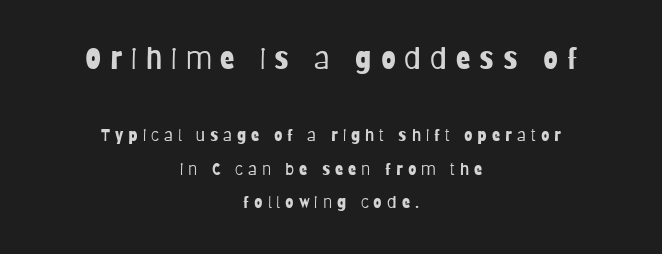
{"serif": "no", "italic": "no", "bold": "no", "weight": "light", "width": "condensed", "stroke_contrast": "low", "x_height": "large", "monospaced": "no", "underline": "no", "align": "center", "line_spacing": "loose", "line_spacing_ratio": 1.99, "letter_spacing": "wide", "letter_spacing_em": 0.29, "larger_block": "first", "size_ratio": 1.76, "glyph_px": 30}
